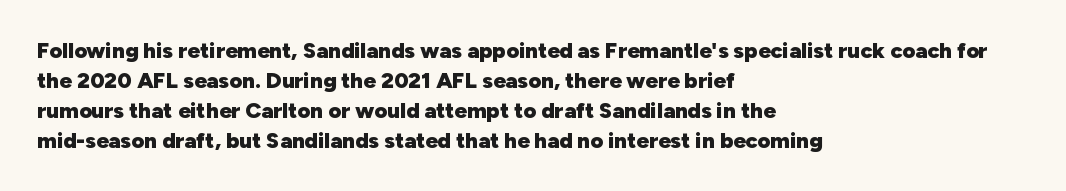
Italic: no, the glyphs are upright roman. Standard letterfit; no display-style spreading of the glyphs. Glance below the letters and you will spot only blank space. Its strokes are broad and dark, the hallmark of bold type.
